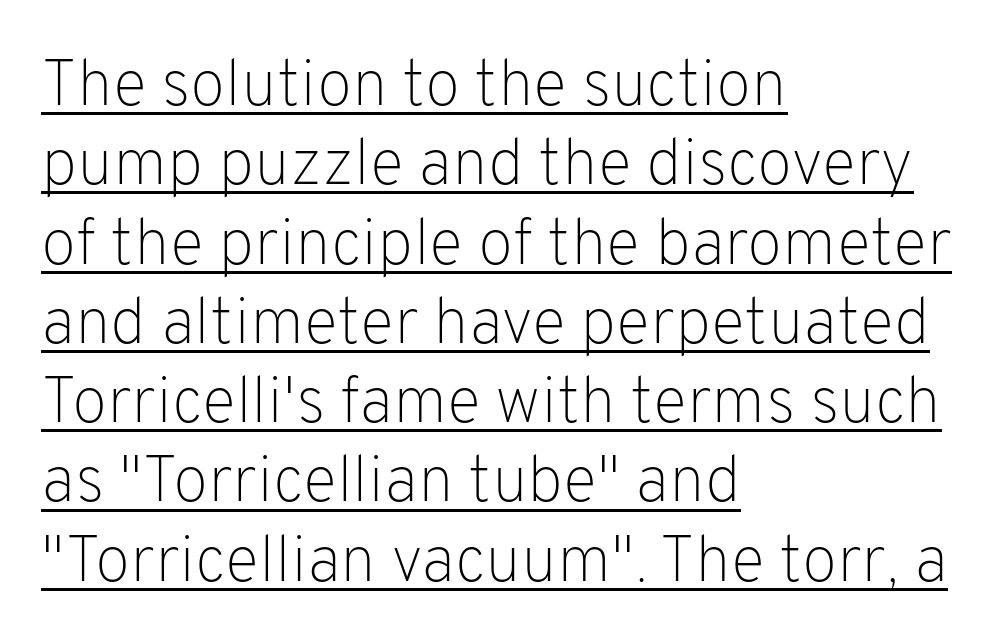
Q: Is the text bold? A: No.
Q: Is the text italic (slanted)? A: No, it is upright.
Q: Is the typeface a serif or a sans-serif typeface? A: Sans-serif.
Q: Is the text underlined? A: Yes.
Q: How is the paragraph aligned? A: Left-aligned.
Q: Is the spacing between letters normal or unusually wide? A: Normal.
Q: Width (condensed, normal, or wide)? A: Normal.
Q: Stroke contrast? A: Low.
Q: x-height? A: Medium.
Q: Monospaced? A: No.
